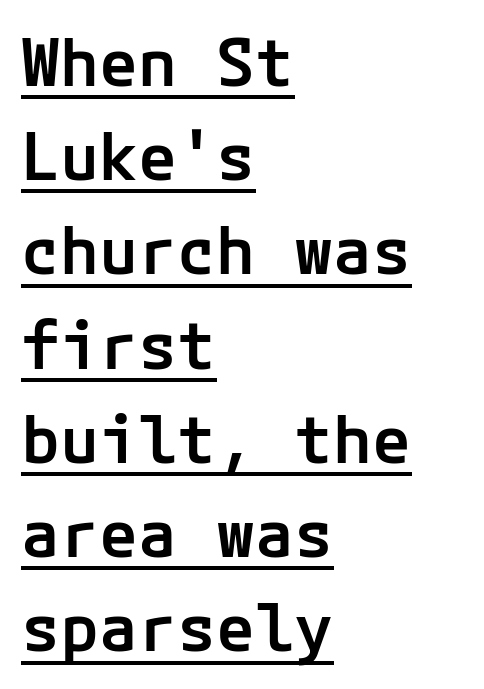
The image shows 65 px semibold sans-serif type, upright; set left-aligned, normal line spacing (1.45x), normal letter spacing, underlined; low stroke contrast and a medium x-height.
